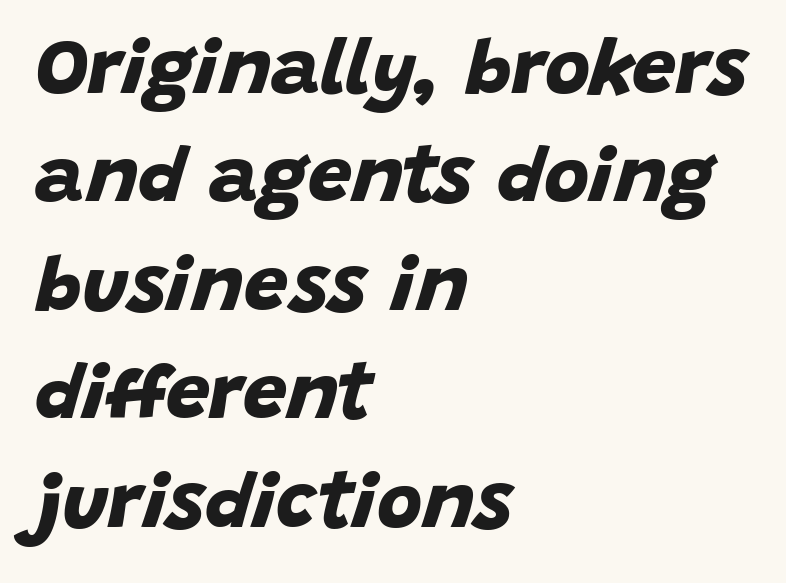
The image shows 78 px bold sans-serif type; set left-aligned, normal line spacing (1.39x), normal letter spacing, not underlined; low stroke contrast and a large x-height.
